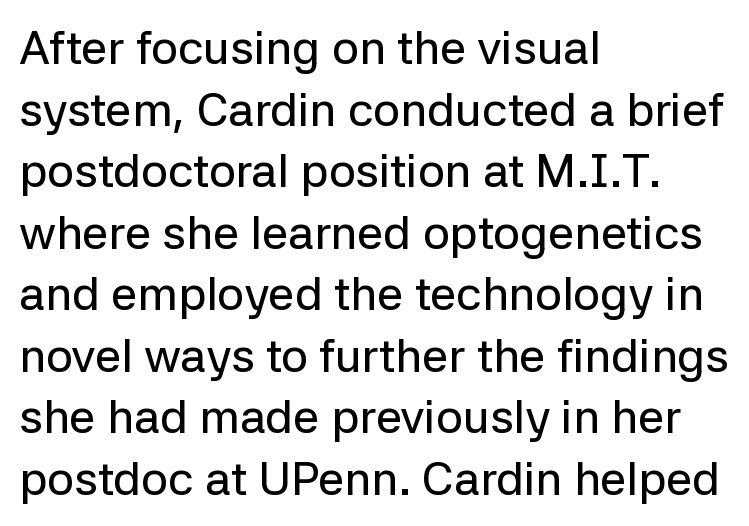
Q: Is the text italic (slanted)? A: No, it is upright.
Q: Is the typeface a serif or a sans-serif typeface? A: Sans-serif.
Q: Is the text underlined? A: No.
Q: How is the paragraph aligned? A: Left-aligned.
Q: Is the spacing between letters normal or unusually wide? A: Normal.
Q: Is the spacing between lines tight, normal or loose? A: Normal.
Q: Width (condensed, normal, or wide)? A: Normal.
Q: Stroke contrast? A: Low.
Q: x-height? A: Medium.
Q: Monospaced? A: No.
